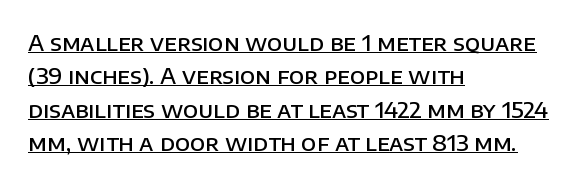
The image shows 22 px text type, upright; set left-aligned, normal line spacing (1.52x), normal letter spacing, underlined.
